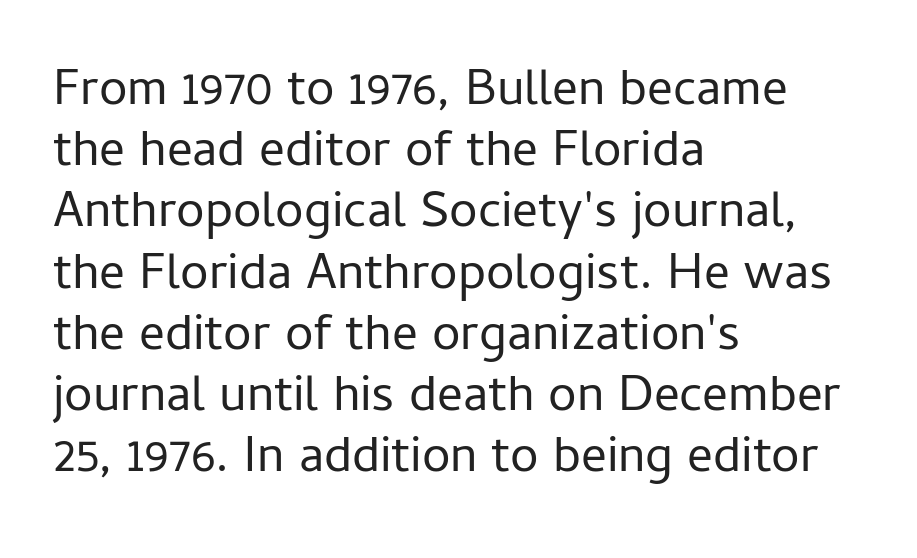
The image shows 51 px regular-weight sans-serif type, upright; set left-aligned, line spacing 1.2x, normal letter spacing, not underlined; low stroke contrast and a medium x-height.
